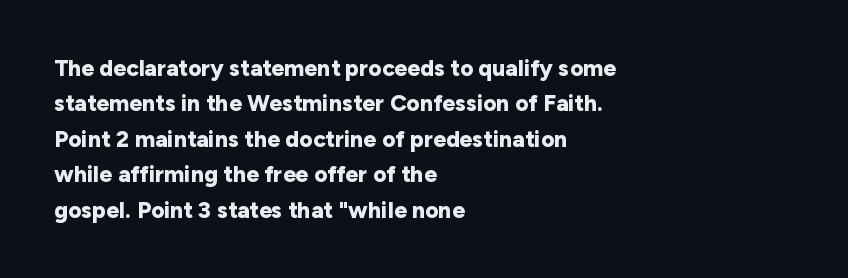
Q: Is the text bold? A: Yes.
Q: Is the text italic (slanted)? A: No, it is upright.
Q: Is the text underlined? A: No.
Q: How is the paragraph aligned? A: Left-aligned.
Q: Is the spacing between letters normal or unusually wide? A: Normal.
Q: Is the spacing between lines tight, normal or loose? A: Normal.
